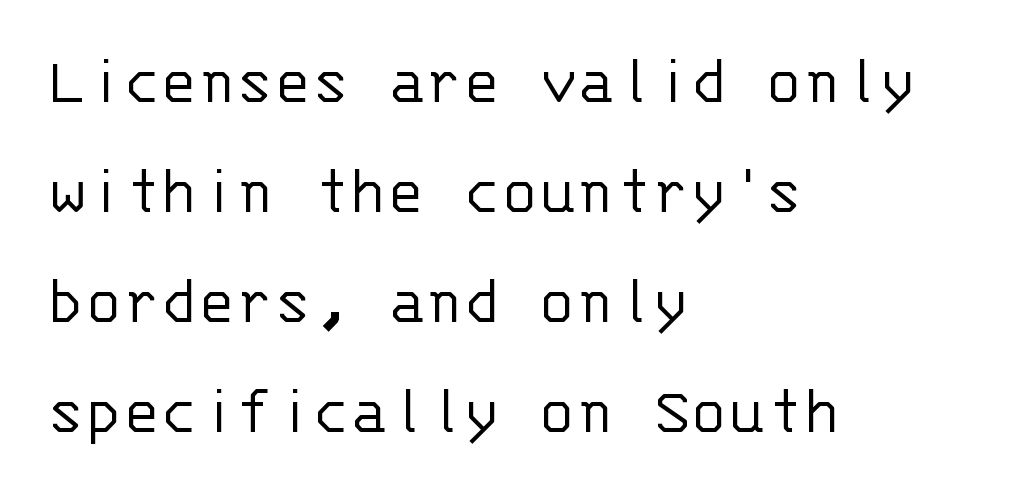
The font's upright variant was chosen for this text. No extra tracking has been applied to these lines. A clean baseline with only descenders dipping below it. The characters are drawn with everyday or finer stroke widths. A typesetter would call this leading conventional body-copy spacing.
